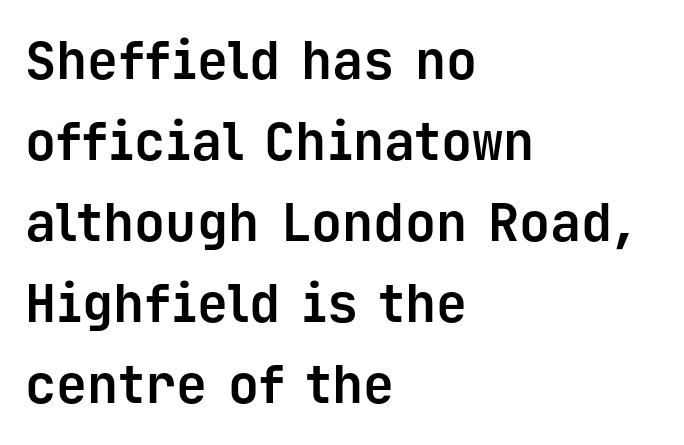
The face used here is rendered with its standard letterfit. Monospaced: the letters line up in strict vertical columns. The line-height multiplier appears to be the usual default. The typography opts for an upright posture over an oblique one. The typesetting leans heavy: a genuine bold.
